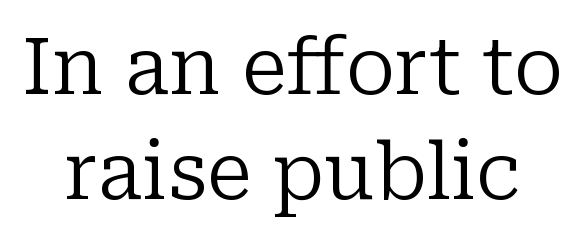
The image shows 78 px regular-weight serif type, upright; set normal line spacing (1.35x), normal letter spacing, not underlined; low stroke contrast and a medium x-height.
